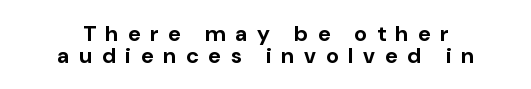
{"italic": "no", "bold": "yes", "underline": "no", "align": "center", "line_spacing": "tight", "line_spacing_ratio": 0.98, "letter_spacing": "wide", "letter_spacing_em": 0.45, "glyph_px": 22}
